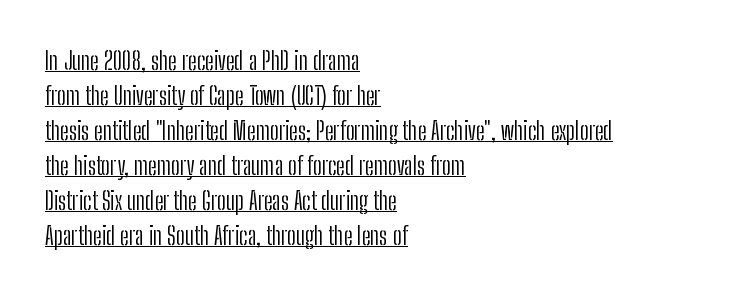
Q: Is the text bold? A: No.
Q: Is the text italic (slanted)? A: No, it is upright.
Q: Is the text underlined? A: Yes.
Q: How is the paragraph aligned? A: Left-aligned.
Q: Is the spacing between letters normal or unusually wide? A: Normal.
Q: Is the spacing between lines tight, normal or loose? A: Normal.
